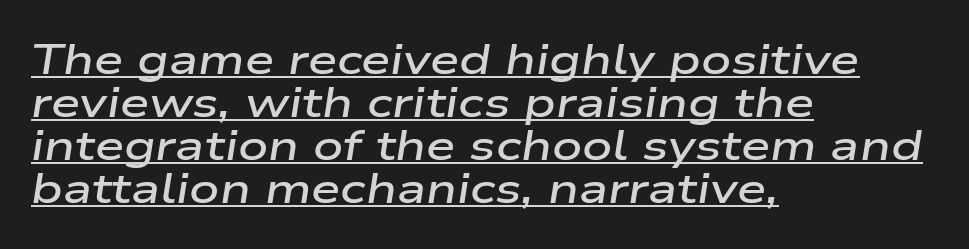
Q: Is the text bold? A: Semi-bold.
Q: Is the text italic (slanted)? A: Yes, it leans right by about 9 degrees.
Q: Is the text underlined? A: Yes.
Q: How is the paragraph aligned? A: Left-aligned.
Q: Is the spacing between letters normal or unusually wide? A: Normal.
Q: Is the spacing between lines tight, normal or loose? A: Tight.
Q: Width (condensed, normal, or wide)? A: Wide.
Q: Stroke contrast? A: Low.
Q: x-height? A: Medium.
Q: Monospaced? A: No.
